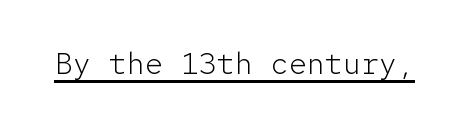
{"serif": "no", "italic": "no", "bold": "no", "weight": "light", "width": "normal", "stroke_contrast": "low", "x_height": "medium", "monospaced": "yes", "underline": "yes", "letter_spacing": "normal", "letter_spacing_em": 0.0, "glyph_px": 30}
